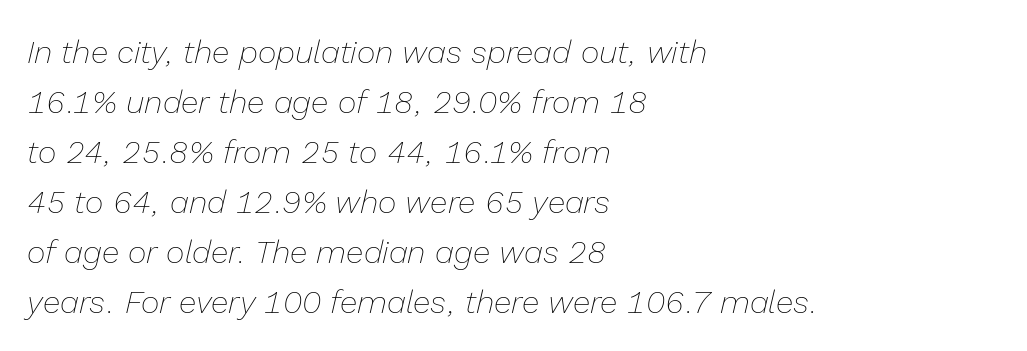
Notice how descenders clear the ascenders below comfortably — that's standard leading. The tracking reads as untouched default to a designer's eye. Short and long lines alike share a common starting point at left. The strokes are not fattened; the text isn't bold.
